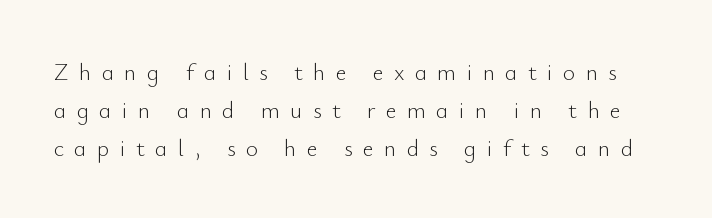
Style check: upright. Stroke mass is kept to a normal reading level or below. Any mark beneath the type? The region is blank. What's the leading like? Ordinary, nothing unusual. Caption: expanded tracking, letters set apart.
